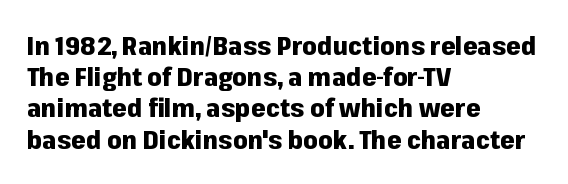
Q: Is the text bold? A: Yes.
Q: Is the text italic (slanted)? A: No, it is upright.
Q: Is the text underlined? A: No.
Q: How is the paragraph aligned? A: Left-aligned.
Q: Is the spacing between letters normal or unusually wide? A: Normal.
